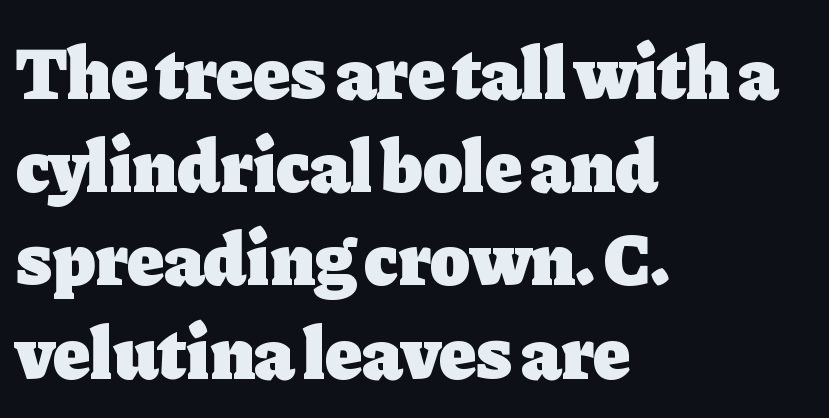
Does the copy run flush right? No — it runs flush left. Compared with typical body copy, the letter spacing here is the same. The text was rendered using a seriffed face with decorative stroke endings. Each glyph is drawn with heavy, bold strokes.
